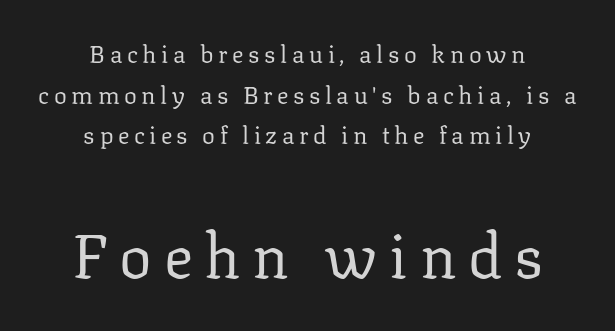
Proportional: the letters do not fall into vertical columns. The emphasis by scale lands on block number two, below. Lines of text with bare space underneath. Look at the bottom of the vertical strokes: they flare into serifs here. Stroke thickness stays within the range of a standard reading face or lighter.
